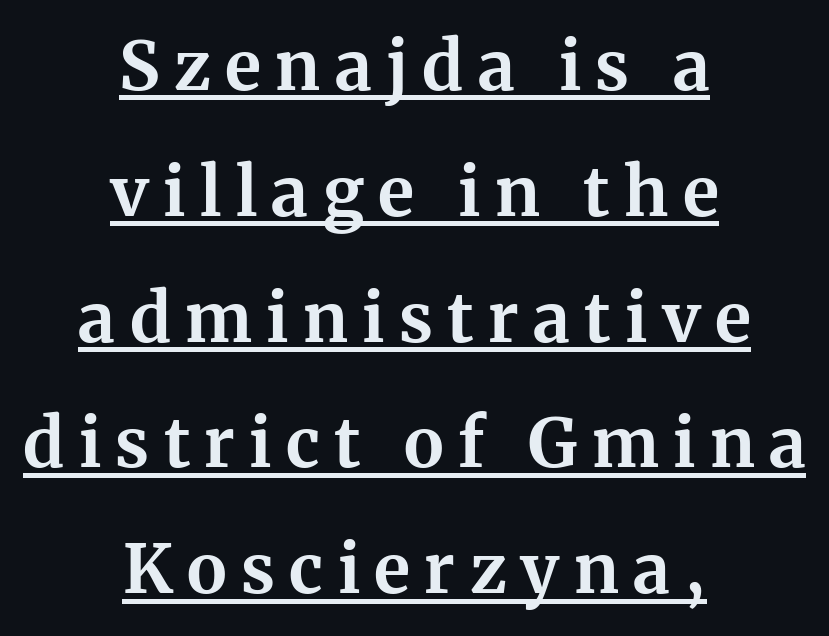
The image shows 68 px bold serif type, upright; set centered, line spacing 1.85x, unusually wide letter spacing (+0.21 em), underlined; medium stroke contrast and a medium x-height.
